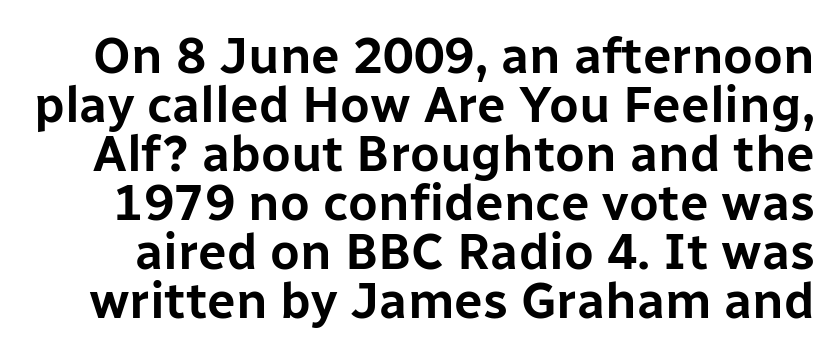
Letter spacing: default. How would I describe the line gaps? Narrow and economical. The words here are not underlined. The face used here is proportionally spaced, like ordinary book or web type. Observe the absence of serifs on each vertical stroke in this sample. The letters stand upright; this is a roman face.
